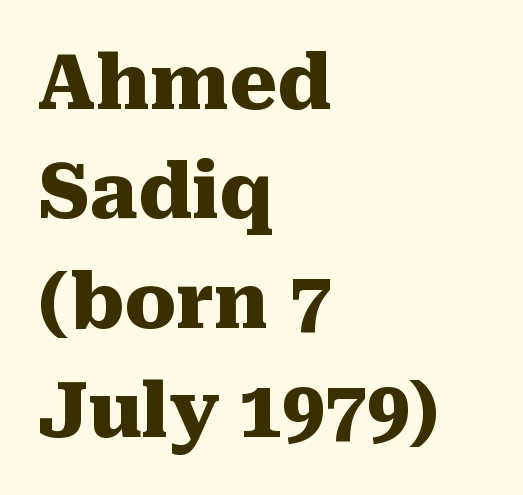
{"serif": "yes", "italic": "no", "bold": "yes", "weight": "heavy", "width": "normal", "stroke_contrast": "medium", "x_height": "medium", "monospaced": "no", "underline": "no", "align": "left", "line_spacing": "normal", "line_spacing_ratio": 1.44, "letter_spacing": "normal", "letter_spacing_em": 0.0, "glyph_px": 76}
